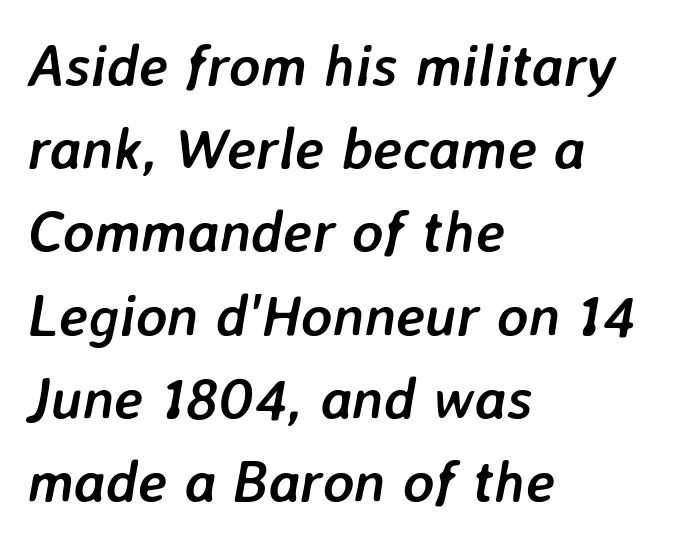
Q: Is the text bold? A: Yes.
Q: Is the text italic (slanted)? A: Yes, it leans right by about 7 degrees.
Q: Is the text underlined? A: No.
Q: How is the paragraph aligned? A: Left-aligned.
Q: Is the spacing between letters normal or unusually wide? A: Normal.
Q: Is the spacing between lines tight, normal or loose? A: Normal.
Q: Width (condensed, normal, or wide)? A: Normal.
Q: Stroke contrast? A: Low.
Q: x-height? A: Medium.
Q: Monospaced? A: No.
